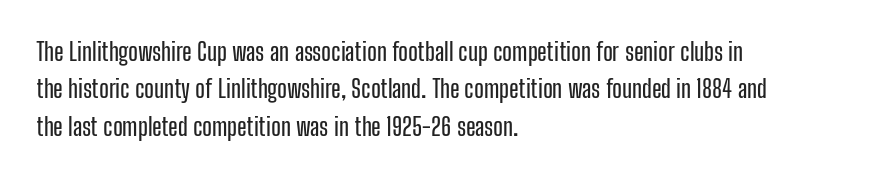
{"italic": "no", "underline": "no", "align": "left", "line_spacing": "normal", "line_spacing_ratio": 1.5, "letter_spacing": "normal", "letter_spacing_em": 0.0, "glyph_px": 25}
